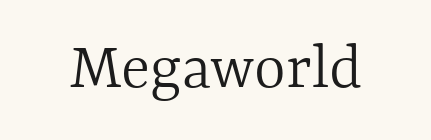
The image shows 68 px light type, upright; set normal letter spacing, not underlined; a medium x-height.
